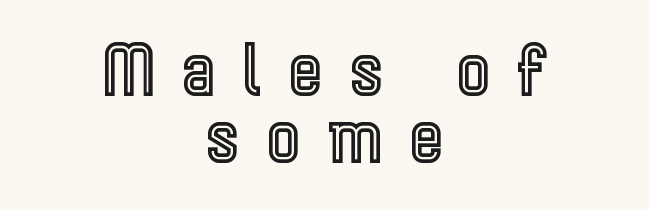
Q: Is the text italic (slanted)? A: No, it is upright.
Q: Is the text underlined? A: No.
Q: How is the paragraph aligned? A: Centered.
Q: Is the spacing between letters normal or unusually wide? A: Unusually wide.
Q: Is the spacing between lines tight, normal or loose? A: Tight.
Q: Width (condensed, normal, or wide)? A: Condensed.
Q: x-height? A: Medium.
Q: Monospaced? A: No.
